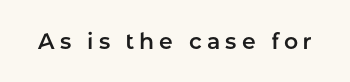
Q: Is the text italic (slanted)? A: No, it is upright.
Q: Is the text underlined? A: No.
Q: Is the spacing between letters normal or unusually wide? A: Unusually wide.
